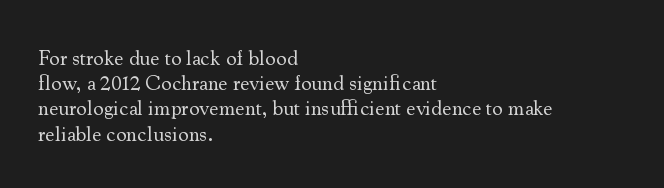
{"italic": "no", "bold": "no", "underline": "no", "align": "left", "line_spacing_ratio": 1.2, "letter_spacing": "normal", "letter_spacing_em": 0.0, "glyph_px": 21}
